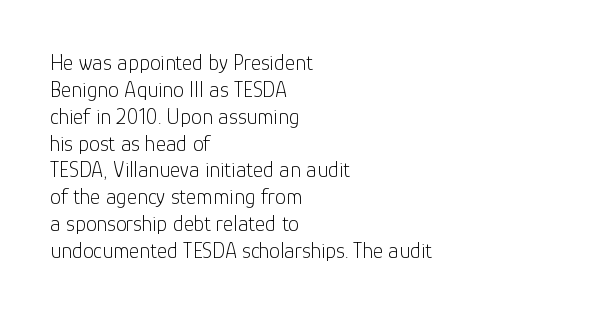
Honestly, the letter spacing is just normal — you wouldn't notice it. A student would call this left alignment; a typographer would say flush left, rag right. The font sits on the lighter half of the weight spectrum, regular included. Just letters on the line, the space beneath them empty.
